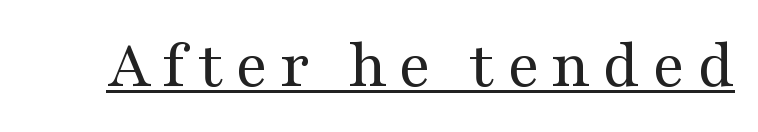
The image shows 69 px regular-weight, wide serif type, upright; set underlined; medium stroke contrast and a medium x-height.
